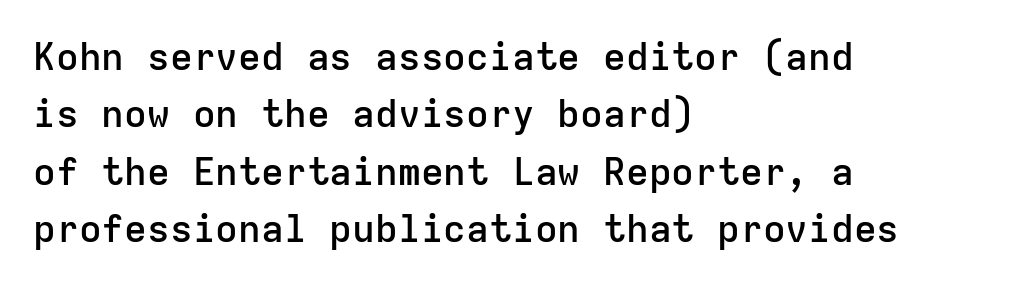
Q: Is the text bold? A: Semi-bold.
Q: Is the text italic (slanted)? A: No, it is upright.
Q: Is the typeface a serif or a sans-serif typeface? A: Sans-serif.
Q: Is the text underlined? A: No.
Q: How is the paragraph aligned? A: Left-aligned.
Q: Is the spacing between letters normal or unusually wide? A: Normal.
Q: Is the spacing between lines tight, normal or loose? A: Normal.
Q: Width (condensed, normal, or wide)? A: Normal.
Q: Stroke contrast? A: Low.
Q: x-height? A: Medium.
Q: Monospaced? A: Yes.
